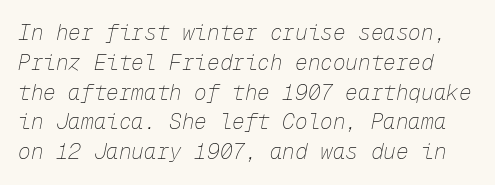
{"italic": "yes", "lean": "right", "slant_degrees": 12, "bold": "no", "underline": "no", "line_spacing": "normal", "line_spacing_ratio": 1.42, "letter_spacing": "normal", "letter_spacing_em": 0.0, "glyph_px": 21}
